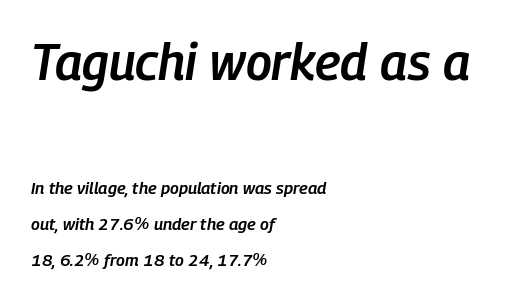
The image shows 50 px semibold, condensed type, italic (leaning right); set left-aligned, loose line spacing (2.12x), normal letter spacing, not underlined; the first (top) block is 2.94x larger; low stroke contrast and a medium x-height.
